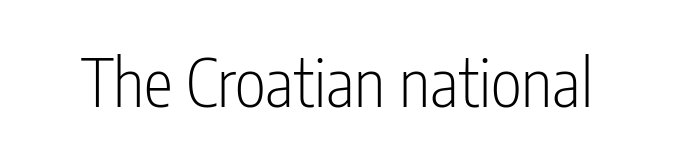
{"serif": "no", "italic": "no", "bold": "no", "weight": "light", "width": "condensed", "stroke_contrast": "low", "x_height": "medium", "monospaced": "no", "underline": "no", "letter_spacing": "normal", "letter_spacing_em": 0.0, "glyph_px": 66}
